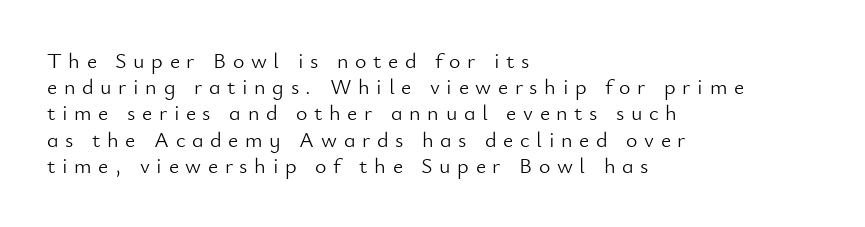
The image shows 22 px text type, upright; set left-aligned, line spacing 1.19x, unusually wide letter spacing (+0.3 em), not underlined.
